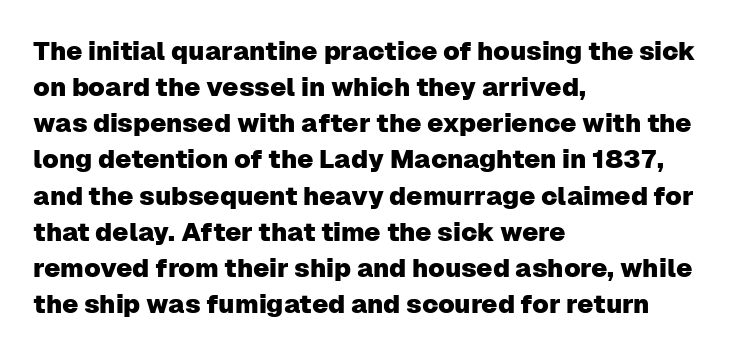
A typesetter would mark this as roman, not italic. Every row of glyphs begins at an identical x-position on the left. Descenders are the only things crossing below the line. Horizontal bands of white between lines are of average thickness.
